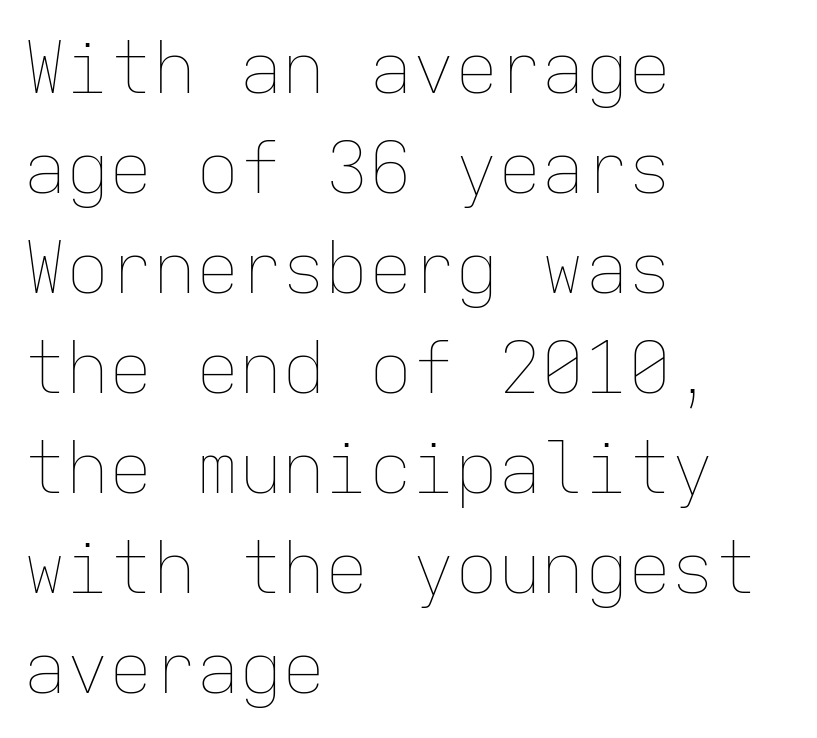
This sample has the even, mechanical cadence of fixed-width lettering. These lines stack with their left ends in a neat column. The axis of the letterforms is exactly vertical. Compared with typical paragraphs, the rows here are spaced about the same.
